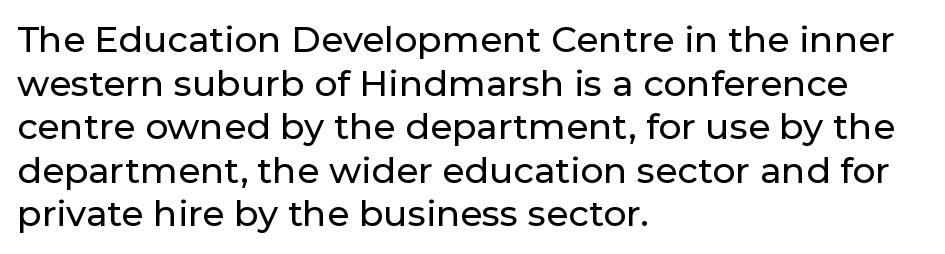
The image shows 36 px sans-serif type, upright; set left-aligned, line spacing 1.21x, normal letter spacing, not underlined; low stroke contrast and a medium x-height.
